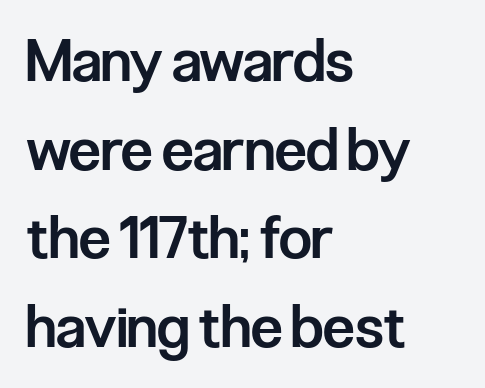
{"serif": "no", "italic": "no", "bold": "semi", "weight": "semibold", "width": "condensed", "stroke_contrast": "low", "x_height": "medium", "monospaced": "no", "underline": "no", "align": "left", "line_spacing": "normal", "line_spacing_ratio": 1.53, "letter_spacing": "normal", "letter_spacing_em": 0.0, "glyph_px": 58}
